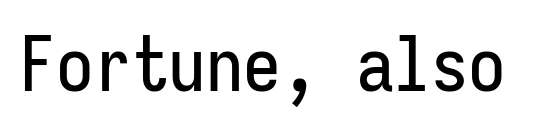
The image shows 75 px condensed sans-serif type, upright, monospaced; set normal letter spacing, not underlined; low stroke contrast and a medium x-height.
